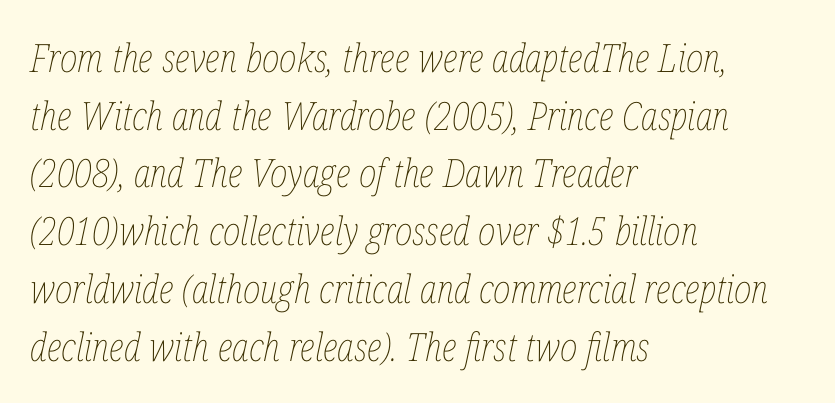
The image shows 39 px thin, condensed type, italic (leaning right); set left-aligned, normal line spacing (1.48x), normal letter spacing, not underlined; low stroke contrast and a medium x-height.
